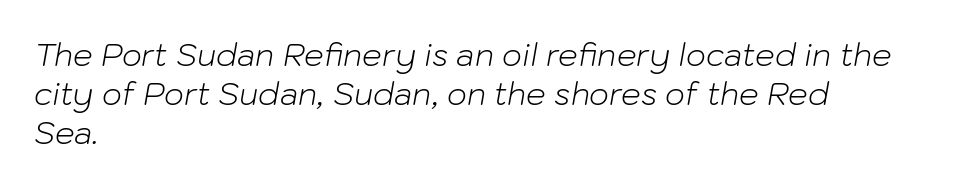
The ragged edge is on the right, which tells us the setting is flush left. Proportional: the letters do not fall into vertical columns. Italic? Definitely — the glyphs are oblique. Caption: standard tracking, unaltered.
